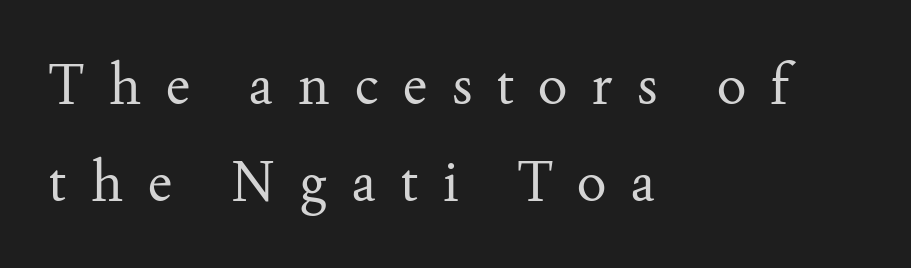
The image shows 55 px regular-weight serif type, upright; set left-aligned, line spacing 1.77x, unusually wide letter spacing (+0.45 em), not underlined; medium stroke contrast and a small x-height.
